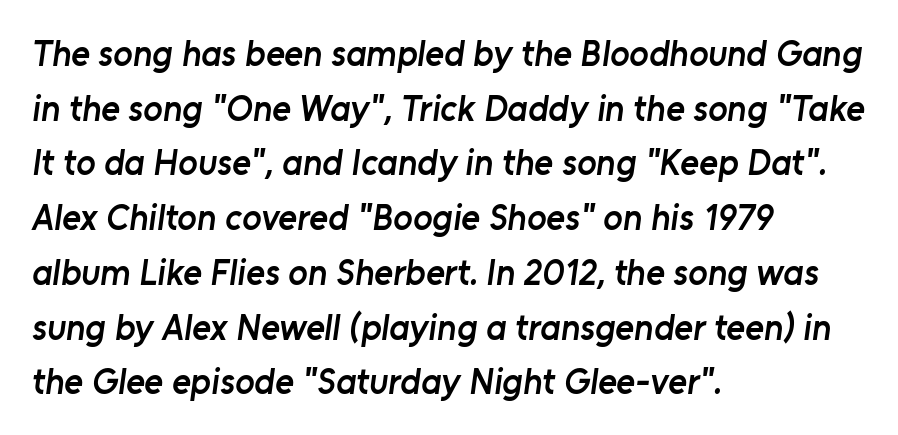
The image shows 36 px semibold sans-serif type; set left-aligned, normal line spacing (1.52x), normal letter spacing, not underlined; low stroke contrast and a medium x-height.
